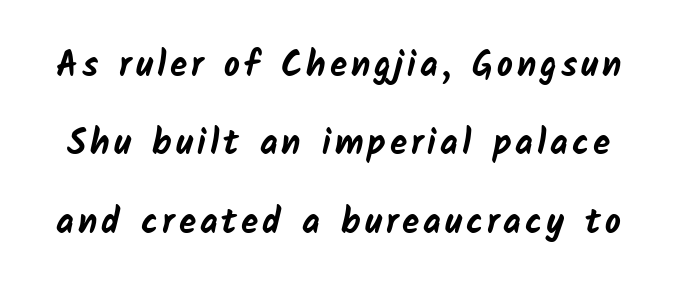
This is heavy type, rendered in bold. The characters display no serif detailing; their extremities are plain. What's the leading like? Stretched, with rows far apart. Spacing verdict: proportional, widths tailored to each character.
